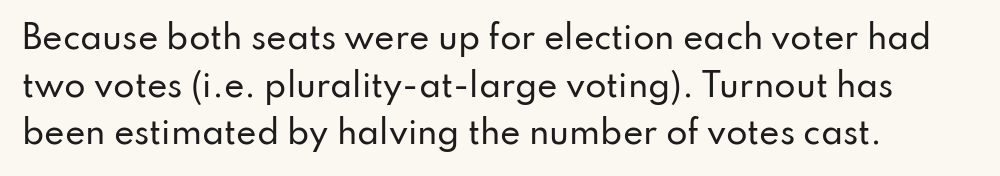
The image shows 31 px sans-serif type, upright; set left-aligned, normal line spacing (1.54x), normal letter spacing, not underlined; low stroke contrast and a small x-height.
